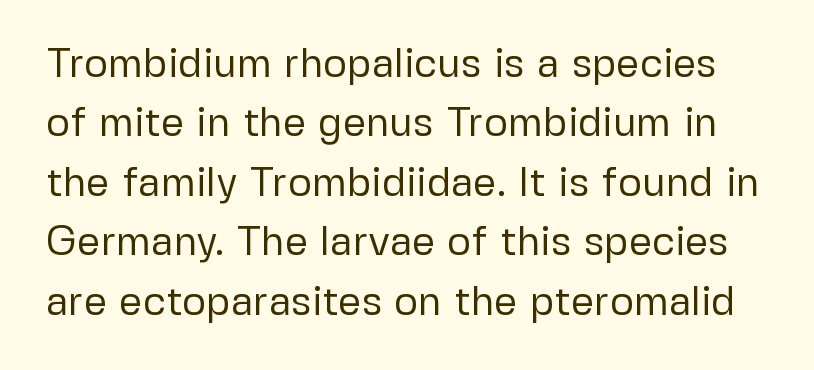
{"serif": "no", "italic": "no", "bold": "no", "weight": "regular", "width": "normal", "stroke_contrast": "low", "x_height": "medium", "monospaced": "no", "underline": "no", "line_spacing": "normal", "line_spacing_ratio": 1.45, "letter_spacing": "normal", "letter_spacing_em": 0.0, "glyph_px": 41}
